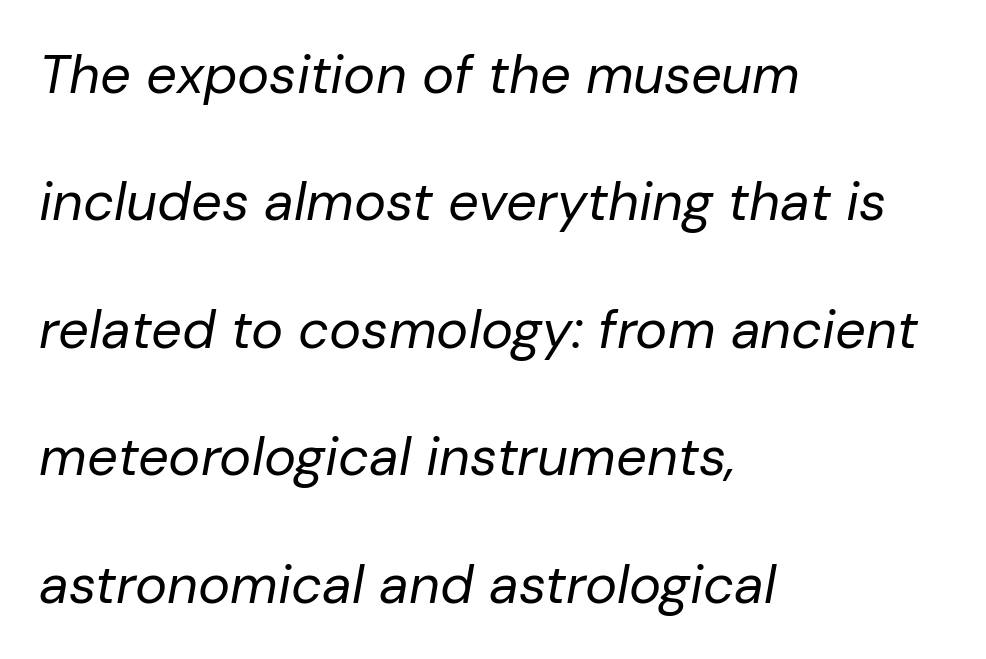
The image shows 54 px regular-weight type, italic (leaning right); set left-aligned, loose line spacing (2.36x), normal letter spacing, not underlined; low stroke contrast and a medium x-height.
